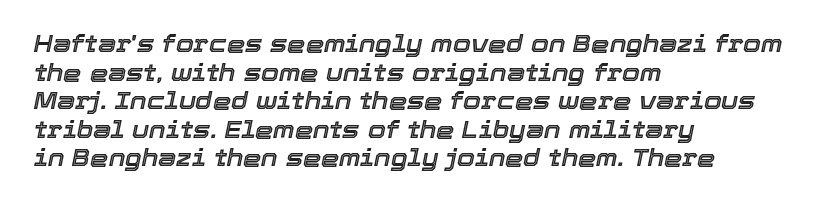
The image shows 23 px text type, italic (leaning right); set left-aligned, line spacing 1.24x, normal letter spacing, not underlined.
